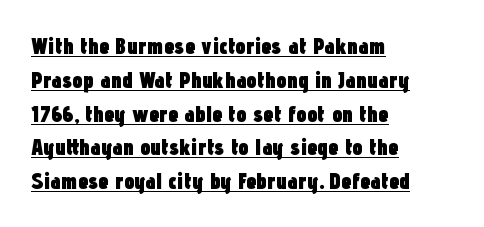
Q: Is the text bold? A: Yes.
Q: Is the text italic (slanted)? A: No, it is upright.
Q: Is the text underlined? A: Yes.
Q: How is the paragraph aligned? A: Left-aligned.
Q: Is the spacing between letters normal or unusually wide? A: Normal.
Q: Is the spacing between lines tight, normal or loose? A: Normal.
